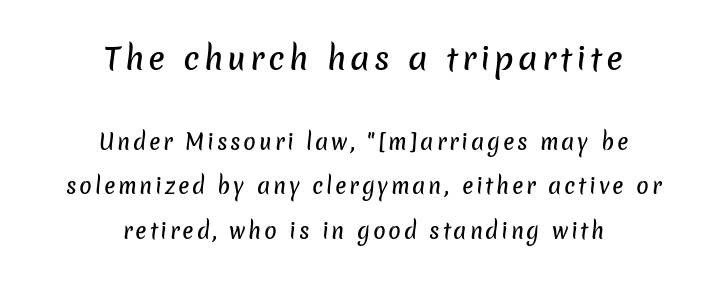
Q: Is the typeface a serif or a sans-serif typeface? A: Sans-serif.
Q: Is the text underlined? A: No.
Q: How is the paragraph aligned? A: Centered.
Q: Is the spacing between lines tight, normal or loose? A: Loose.
Q: Which block of text is set in a larger size, the first (top) or the second (bottom)? A: The first (top) one.
Q: Width (condensed, normal, or wide)? A: Normal.
Q: Stroke contrast? A: Low.
Q: x-height? A: Medium.
Q: Monospaced? A: No.
